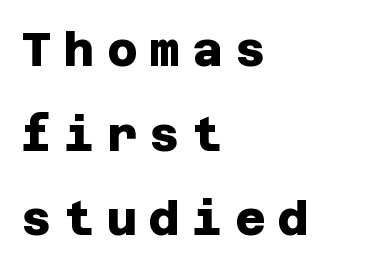
The paragraph has a hard left edge and a soft right edge. The zone under the glyphs is completely vacant. Does the type have serifs? No, each stem ends abruptly. Weight check: bold — yes, fully. A typesetter would call this heavily tracked-out type.
